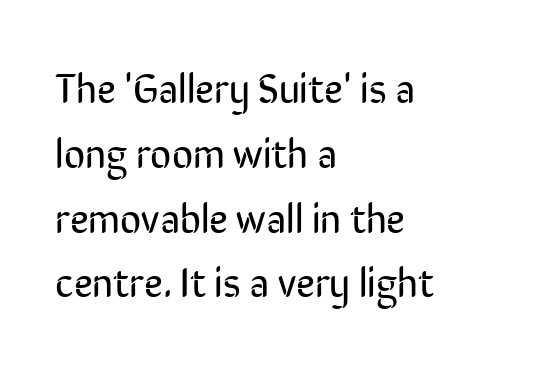
In terms of leading, this rendering sits right in the middle. Typographically, this falls in the sans-serif category. Characters follow at the spacing the type designer built in. Notice how the passage keeps a crisp vertical edge on the left only.
